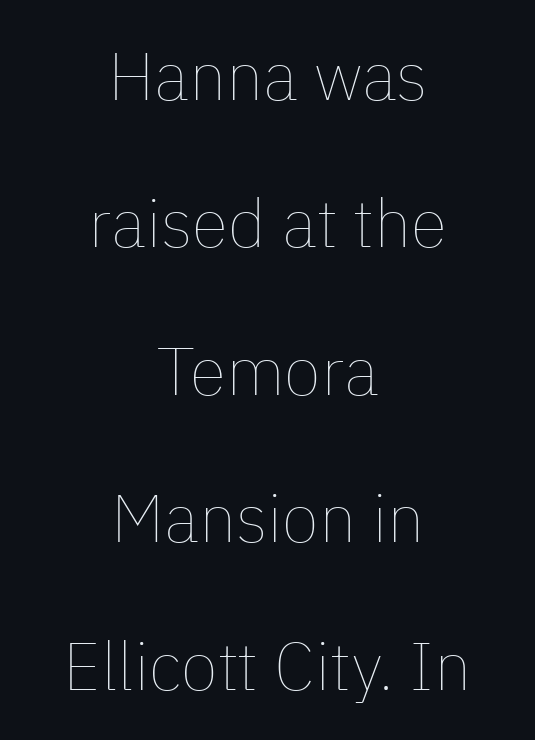
{"italic": "no", "bold": "no", "weight": "thin", "width": "normal", "stroke_contrast": "low", "x_height": "medium", "monospaced": "no", "underline": "no", "align": "center", "line_spacing": "loose", "line_spacing_ratio": 2.2, "letter_spacing": "normal", "letter_spacing_em": 0.0, "glyph_px": 67}
